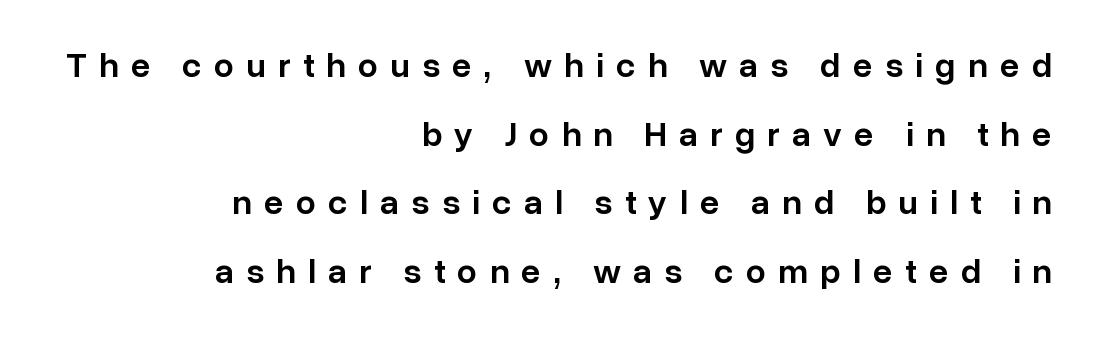
{"serif": "no", "italic": "no", "bold": "semi", "weight": "semibold", "width": "normal", "stroke_contrast": "low", "x_height": "medium", "monospaced": "no", "underline": "no", "align": "right", "line_spacing": "loose", "line_spacing_ratio": 1.96, "letter_spacing": "wide", "letter_spacing_em": 0.35, "glyph_px": 35}
